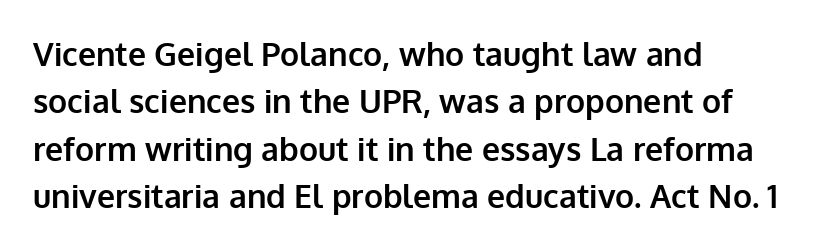
Q: Is the text bold? A: Yes.
Q: Is the text italic (slanted)? A: No, it is upright.
Q: Is the typeface a serif or a sans-serif typeface? A: Sans-serif.
Q: Is the text underlined? A: No.
Q: How is the paragraph aligned? A: Left-aligned.
Q: Is the spacing between letters normal or unusually wide? A: Normal.
Q: Is the spacing between lines tight, normal or loose? A: Normal.
Q: Width (condensed, normal, or wide)? A: Normal.
Q: Stroke contrast? A: Low.
Q: x-height? A: Medium.
Q: Monospaced? A: No.
